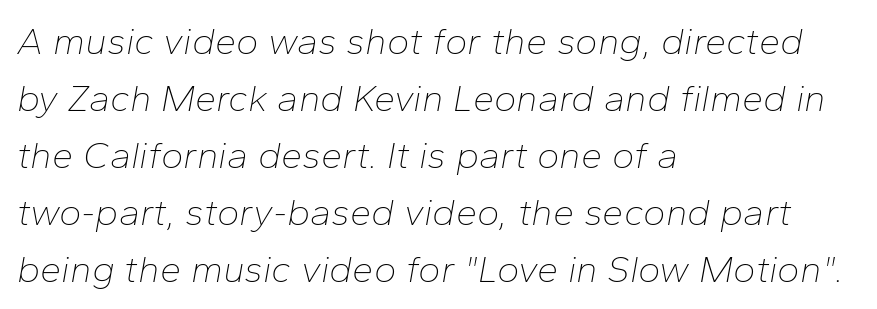
It's the slanting kind of type. Horizontally, the lines are justified to the leading edge only. Each new line begins a customary step beneath the previous one. Is this a fixed-width face? No — the glyphs have proportional, varying widths. Letters have the restrained weight of plain body copy at most.
